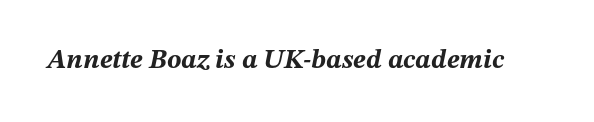
The image shows 27 px bold type, italic (leaning right); set normal letter spacing, not underlined.
